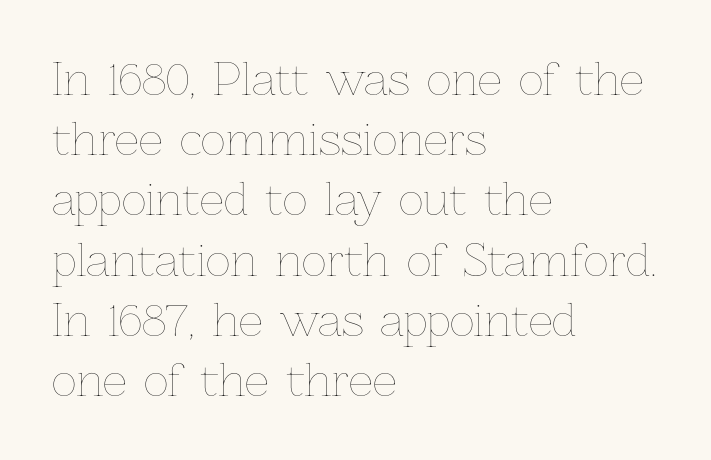
Q: Is the text bold? A: No.
Q: Is the text italic (slanted)? A: No, it is upright.
Q: Is the text underlined? A: No.
Q: How is the paragraph aligned? A: Left-aligned.
Q: Is the spacing between letters normal or unusually wide? A: Normal.
Q: Is the spacing between lines tight, normal or loose? A: Normal.
Q: Width (condensed, normal, or wide)? A: Normal.
Q: Stroke contrast? A: Low.
Q: x-height? A: Medium.
Q: Monospaced? A: No.
